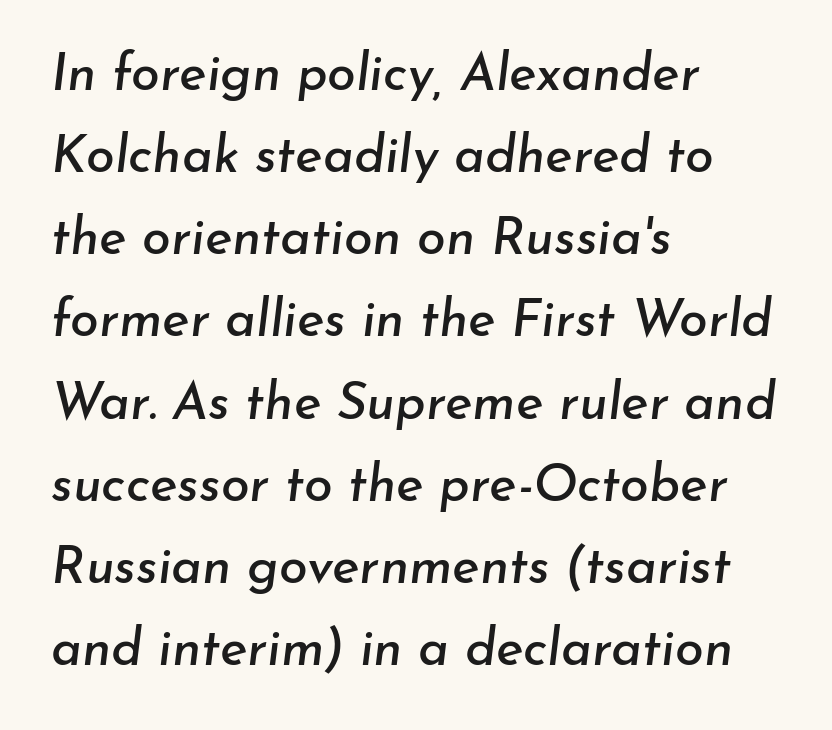
Beneath every word, the page is bare. This sample keeps an unexceptional amount of space between lines. This rendering uses left alignment, leaving the right contour irregular. Posture: slanted. Here the designer chose a conventional face with non-uniform glyph widths. Nothing unusual about the tracking: characters are spaced as the font intends.
